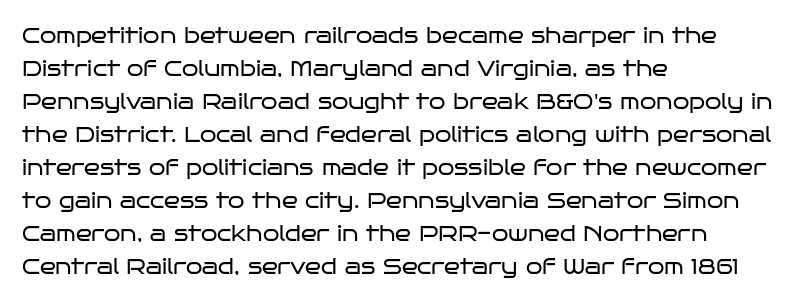
No italicization has been applied; the sample stays upright. This rendering features lettering with no underline. Summary of weight: not heavy and not bold. The typesetter chose a ragged-right arrangement here. The vertical gap from one line to the next is medium.
